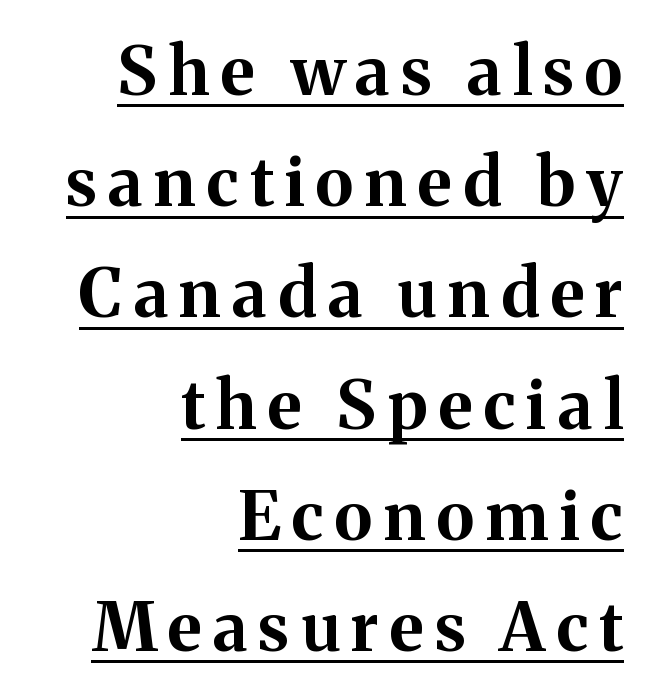
The text block is weighted toward the right margin, trailing off unevenly leftward. Classification — serif. A typesetter would mark this as roman, not italic. The leading is moderate, giving the passage an even texture. Each letter keeps its own natural width here, so spacing adapts to shape.
